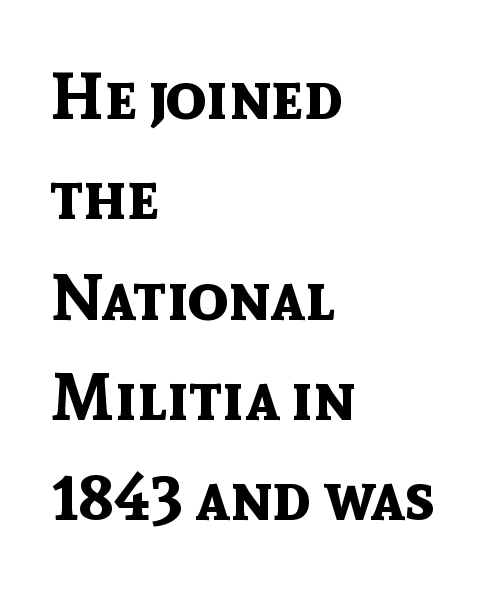
Q: Is the text bold? A: Yes.
Q: Is the text italic (slanted)? A: No, it is upright.
Q: Is the typeface a serif or a sans-serif typeface? A: Sans-serif.
Q: Is the text underlined? A: No.
Q: How is the paragraph aligned? A: Left-aligned.
Q: Is the spacing between letters normal or unusually wide? A: Normal.
Q: Is the spacing between lines tight, normal or loose? A: Normal.
Q: Width (condensed, normal, or wide)? A: Normal.
Q: x-height? A: Medium.
Q: Monospaced? A: No.
